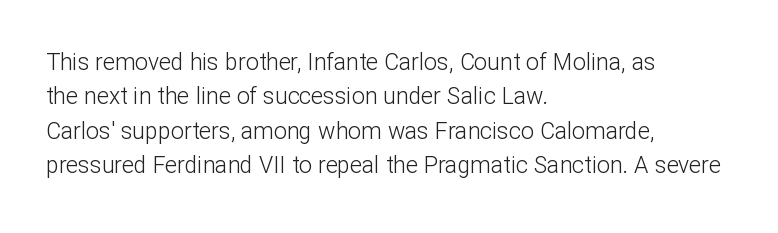
The image shows 23 px text type, upright; set left-aligned, normal line spacing (1.5x), normal letter spacing, not underlined.
